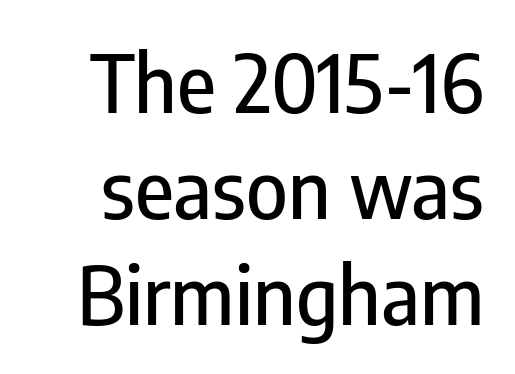
{"serif": "no", "italic": "no", "width": "condensed", "stroke_contrast": "low", "x_height": "medium", "monospaced": "no", "underline": "no", "line_spacing": "normal", "line_spacing_ratio": 1.34, "letter_spacing": "normal", "letter_spacing_em": 0.0, "glyph_px": 79}
